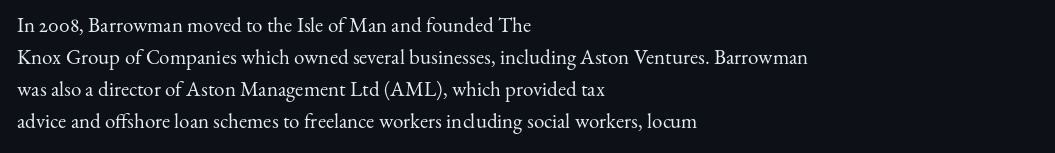
Q: Is the text bold? A: No.
Q: Is the text italic (slanted)? A: No, it is upright.
Q: Is the text underlined? A: No.
Q: How is the paragraph aligned? A: Left-aligned.
Q: Is the spacing between letters normal or unusually wide? A: Normal.
Q: Is the spacing between lines tight, normal or loose? A: Normal.
